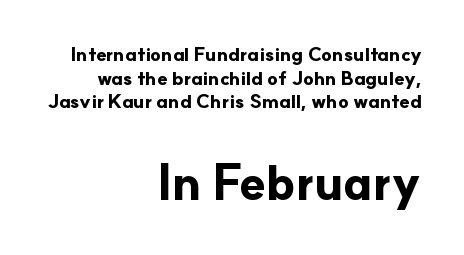
Q: Is the text bold? A: Yes.
Q: Is the text italic (slanted)? A: No, it is upright.
Q: Is the typeface a serif or a sans-serif typeface? A: Sans-serif.
Q: Is the text underlined? A: No.
Q: How is the paragraph aligned? A: Right-aligned.
Q: Is the spacing between letters normal or unusually wide? A: Normal.
Q: Which block of text is set in a larger size, the first (top) or the second (bottom)? A: The second (bottom) one.
Q: Width (condensed, normal, or wide)? A: Normal.
Q: Stroke contrast? A: Low.
Q: x-height? A: Small.
Q: Monospaced? A: No.
